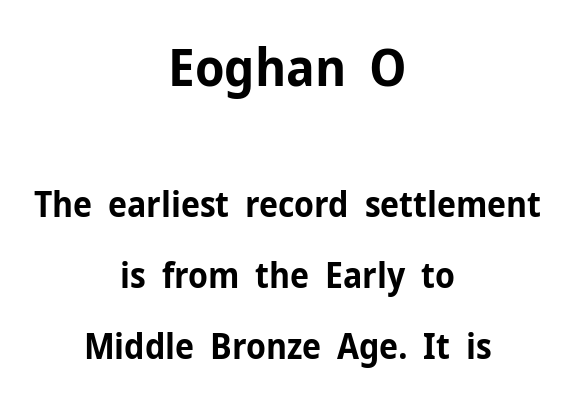
Descender tails drop into unmarked territory. Each letter's strokes conclude bluntly, with no projecting serifs. Compared with a flush-left layout, this one balances lines on the center instead. The type sits square on the baseline with zero lean. Inter-character spacing is left at the font's built-in metrics.
